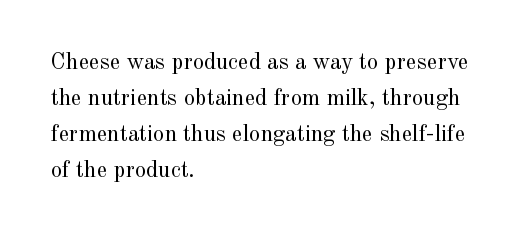
{"italic": "no", "bold": "no", "underline": "no", "align": "left", "line_spacing": "normal", "line_spacing_ratio": 1.56, "letter_spacing": "normal", "letter_spacing_em": 0.0, "glyph_px": 23}
